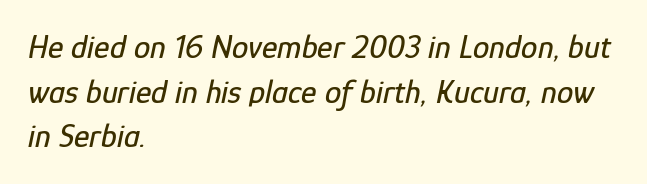
{"italic": "yes", "lean": "right", "slant_degrees": 12, "width": "condensed", "stroke_contrast": "low", "x_height": "medium", "monospaced": "no", "underline": "no", "align": "left", "line_spacing": "normal", "line_spacing_ratio": 1.35, "letter_spacing": "normal", "letter_spacing_em": 0.0, "glyph_px": 33}
